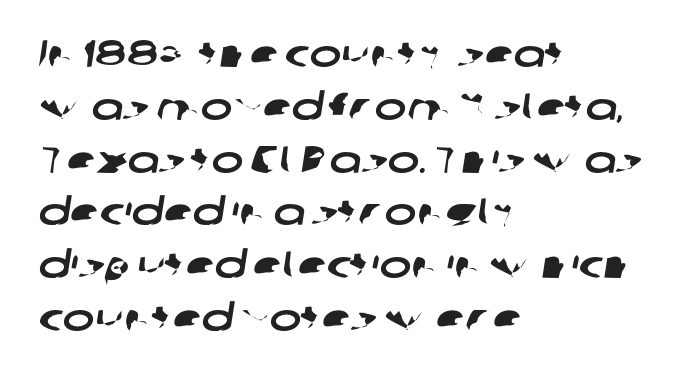
Q: Is the typeface a serif or a sans-serif typeface? A: Sans-serif.
Q: Is the text underlined? A: No.
Q: How is the paragraph aligned? A: Left-aligned.
Q: Is the spacing between letters normal or unusually wide? A: Normal.
Q: Is the spacing between lines tight, normal or loose? A: Normal.
Q: Width (condensed, normal, or wide)? A: Wide.
Q: Stroke contrast? A: Low.
Q: x-height? A: Medium.
Q: Monospaced? A: No.
